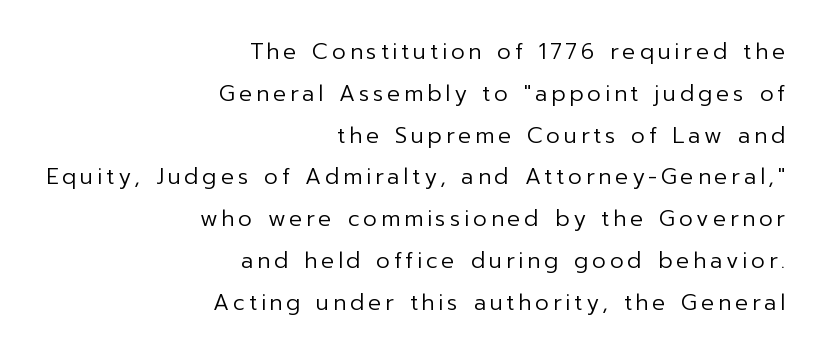
{"italic": "no", "bold": "no", "underline": "no", "align": "right", "line_spacing": "loose", "line_spacing_ratio": 1.9, "glyph_px": 22}
